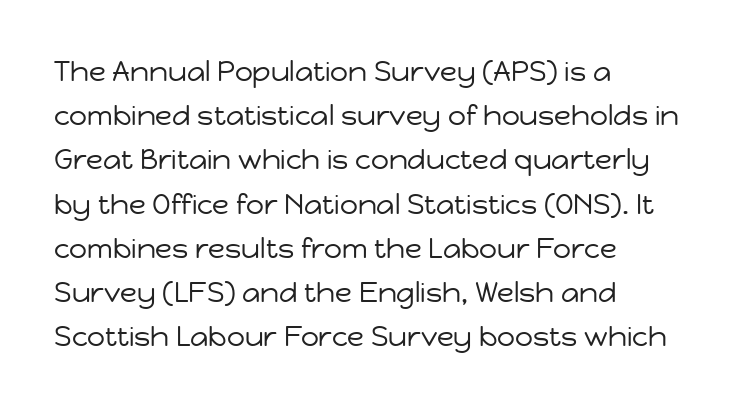
Horizontal alignment here is leftward, the default for most running prose. These lines were composed using upright roman letters. Proportional: the letters do not fall into vertical columns. Between one letter and the next there's only the usual sliver of space. The typeface has the unassuming heft of standard copy or less. The baseline area is clear.
